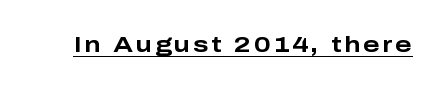
{"italic": "no", "bold": "yes", "underline": "yes", "glyph_px": 22}
